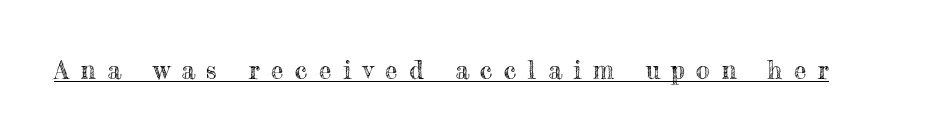
Notice how the stems are strictly vertical — no italics here. The letterforms stand isolated, each surrounded by extra space. Caption: lettering with a line underneath.
